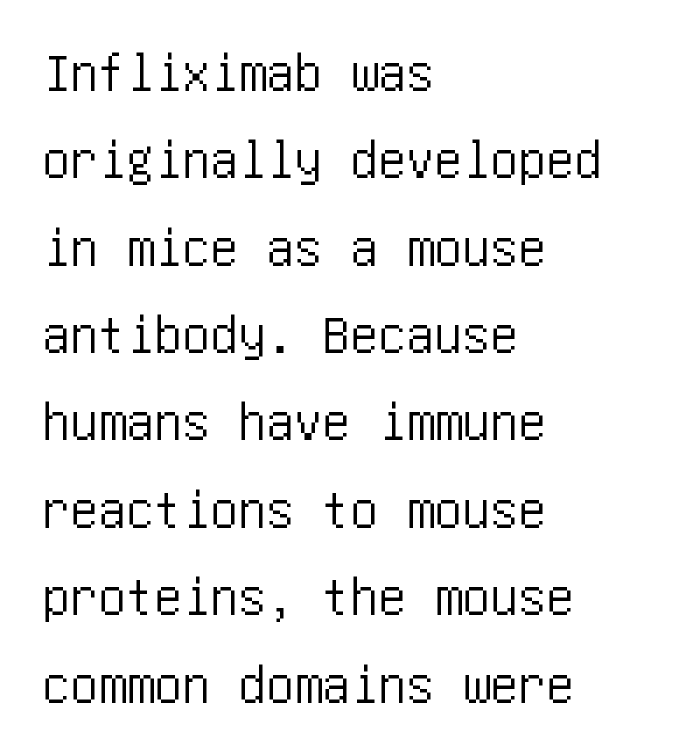
Q: Is the text italic (slanted)? A: No, it is upright.
Q: Is the typeface a serif or a sans-serif typeface? A: Sans-serif.
Q: Is the text underlined? A: No.
Q: How is the paragraph aligned? A: Left-aligned.
Q: Is the spacing between letters normal or unusually wide? A: Normal.
Q: Is the spacing between lines tight, normal or loose? A: Normal.
Q: Width (condensed, normal, or wide)? A: Condensed.
Q: Stroke contrast? A: Low.
Q: x-height? A: Large.
